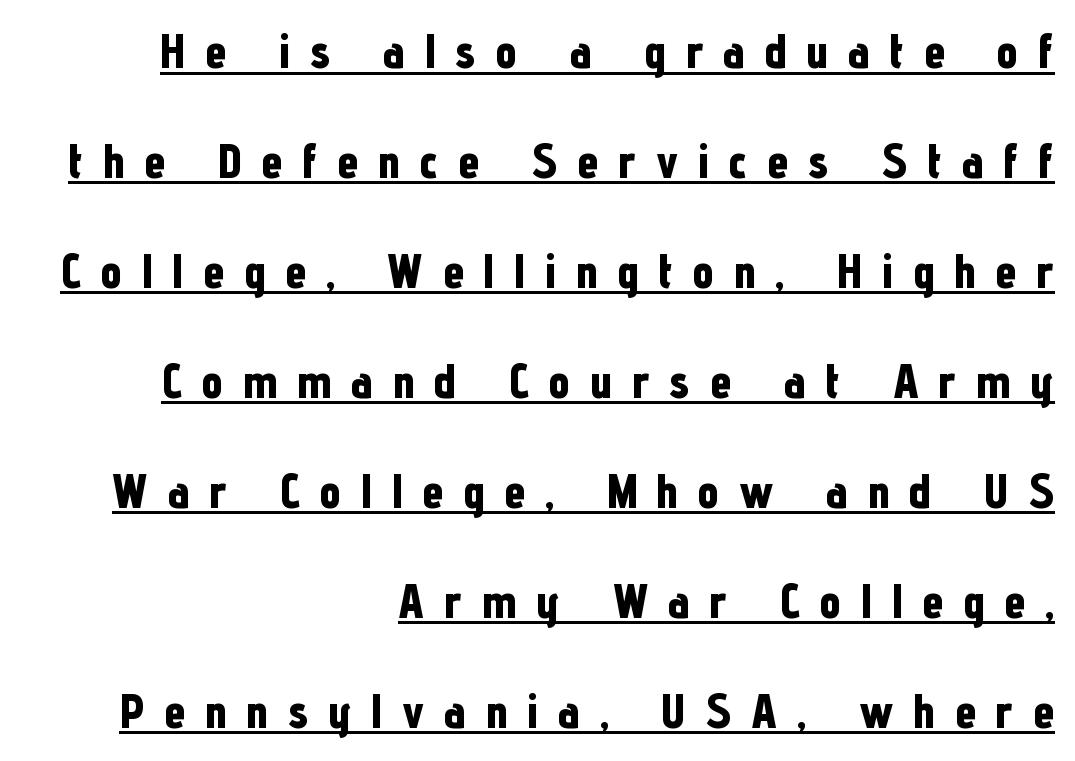
{"serif": "no", "italic": "no", "bold": "yes", "weight": "bold", "width": "condensed", "stroke_contrast": "low", "x_height": "medium", "monospaced": "no", "underline": "yes", "align": "right", "line_spacing": "loose", "line_spacing_ratio": 2.29, "letter_spacing": "wide", "letter_spacing_em": 0.41, "glyph_px": 48}
